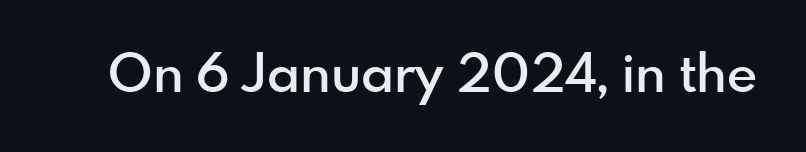
Q: Is the text bold? A: Semi-bold.
Q: Is the text italic (slanted)? A: No, it is upright.
Q: Is the typeface a serif or a sans-serif typeface? A: Sans-serif.
Q: Is the text underlined? A: No.
Q: Is the spacing between letters normal or unusually wide? A: Normal.
Q: Width (condensed, normal, or wide)? A: Normal.
Q: x-height? A: Small.
Q: Monospaced? A: No.
